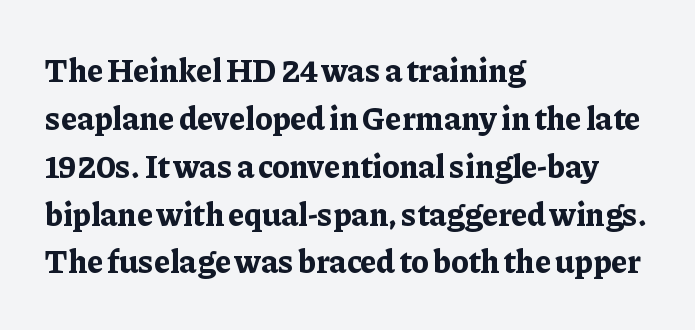
Q: Is the text bold? A: Yes.
Q: Is the text italic (slanted)? A: No, it is upright.
Q: Is the typeface a serif or a sans-serif typeface? A: Serif.
Q: Is the text underlined? A: No.
Q: How is the paragraph aligned? A: Left-aligned.
Q: Is the spacing between letters normal or unusually wide? A: Normal.
Q: Is the spacing between lines tight, normal or loose? A: Normal.
Q: Width (condensed, normal, or wide)? A: Normal.
Q: Stroke contrast? A: Low.
Q: x-height? A: Medium.
Q: Monospaced? A: No.
